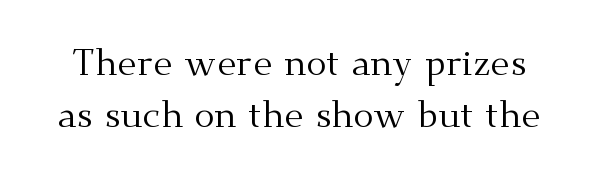
The image shows 38 px regular-weight serif type, upright; set normal line spacing (1.36x), normal letter spacing, not underlined; medium stroke contrast and a small x-height.
